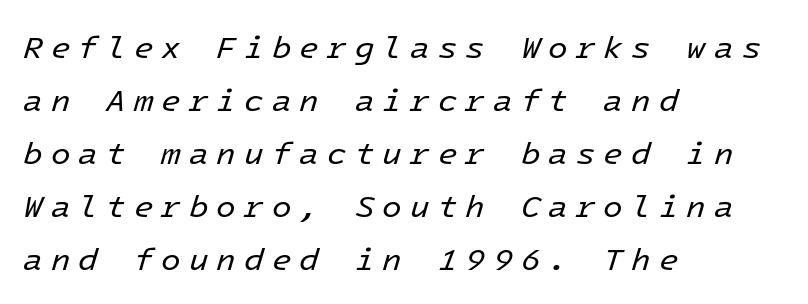
Q: Is the text bold? A: No.
Q: Is the text italic (slanted)? A: Yes, it leans right by about 16 degrees.
Q: Is the text underlined? A: No.
Q: How is the paragraph aligned? A: Left-aligned.
Q: Is the spacing between letters normal or unusually wide? A: Unusually wide.
Q: Is the spacing between lines tight, normal or loose? A: Normal.
Q: Width (condensed, normal, or wide)? A: Normal.
Q: Stroke contrast? A: Low.
Q: x-height? A: Medium.
